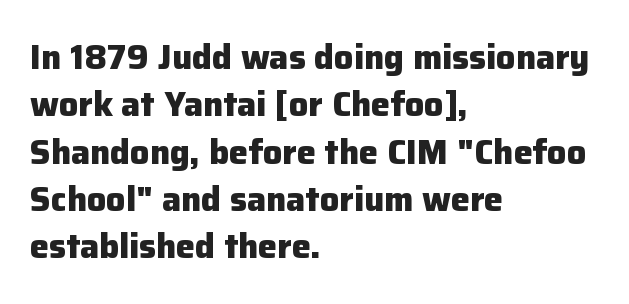
Q: Is the text bold? A: Yes.
Q: Is the text italic (slanted)? A: No, it is upright.
Q: Is the typeface a serif or a sans-serif typeface? A: Sans-serif.
Q: Is the text underlined? A: No.
Q: How is the paragraph aligned? A: Left-aligned.
Q: Is the spacing between letters normal or unusually wide? A: Normal.
Q: Is the spacing between lines tight, normal or loose? A: Normal.
Q: Width (condensed, normal, or wide)? A: Normal.
Q: Stroke contrast? A: Low.
Q: x-height? A: Medium.
Q: Monospaced? A: No.
